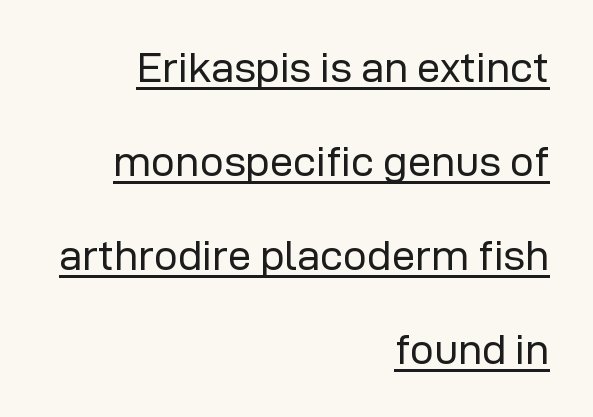
The font's upright variant was chosen for this text. The designer dialed line spacing up above the default. The horizontal fit of the characters is conventional and even. Font category for this specimen: sans-serif.
